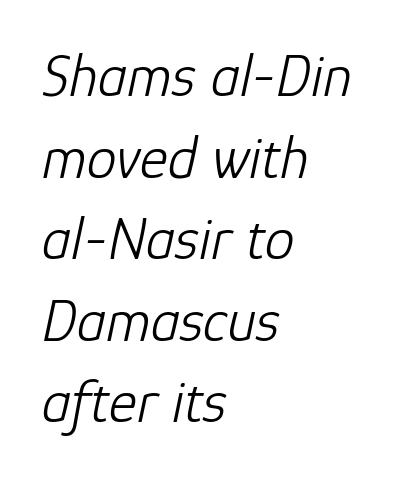
Q: Is the text bold? A: No.
Q: Is the text italic (slanted)? A: Yes, it leans right by about 12 degrees.
Q: Is the text underlined? A: No.
Q: How is the paragraph aligned? A: Left-aligned.
Q: Is the spacing between letters normal or unusually wide? A: Normal.
Q: Is the spacing between lines tight, normal or loose? A: Normal.
Q: Width (condensed, normal, or wide)? A: Normal.
Q: Stroke contrast? A: Low.
Q: x-height? A: Medium.
Q: Monospaced? A: No.
